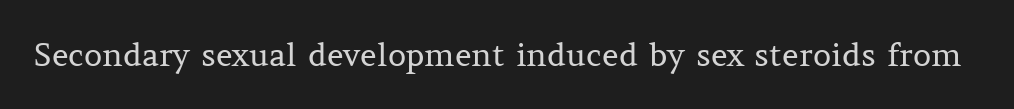
Has an underline been added? It has not. This sample has the flowing, uneven cadence of proportional lettering. No italicization has been applied; the sample stays upright. Serif or sans? Serif — the stroke terminals have little feet. Ink coverage per letter is moderate at most. How are the letters spaced? Ordinarily, with no added tracking.
